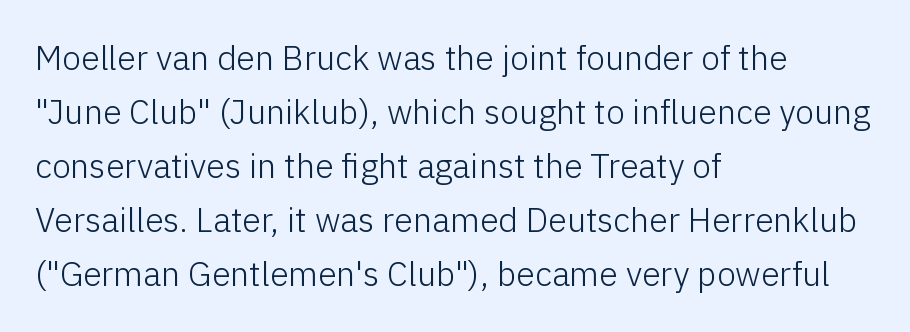
{"serif": "no", "italic": "no", "bold": "no", "weight": "light", "width": "normal", "stroke_contrast": "low", "x_height": "medium", "monospaced": "no", "underline": "no", "align": "left", "line_spacing": "normal", "line_spacing_ratio": 1.59, "letter_spacing": "normal", "letter_spacing_em": 0.0, "glyph_px": 34}
